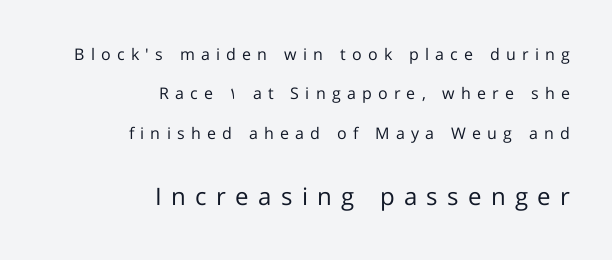
The letterforms stand isolated, each surrounded by extra space. Teacher's note: observe the even right margin — that is flush-right alignment. Style check: upright. Bigger letters appear in the bottom chunk; the top chunk is reduced. Whoever set this chose breathing room over compactness in the vertical rhythm. Think standard paragraph weight, or any step lighter than that.
